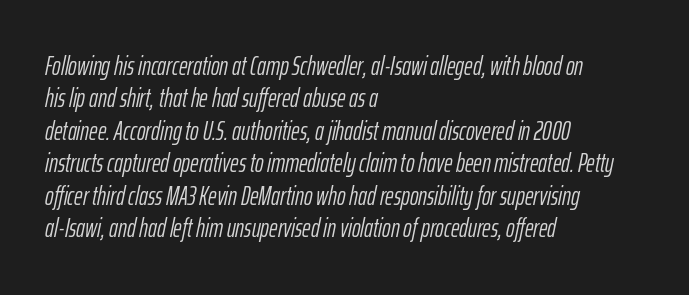
{"italic": "yes", "lean": "right", "slant_degrees": 12, "bold": "no", "underline": "no", "align": "left", "line_spacing": "normal", "line_spacing_ratio": 1.25, "letter_spacing": "normal", "letter_spacing_em": 0.0, "glyph_px": 26}
